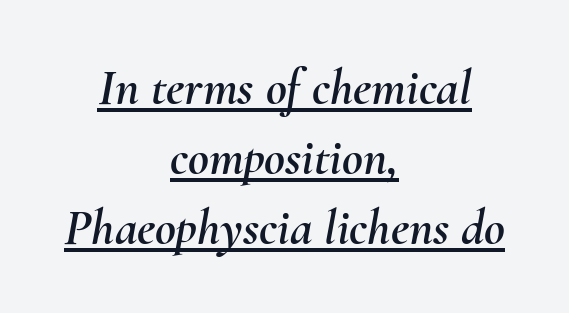
The image shows 51 px text type, italic (leaning right); set centered, normal line spacing (1.37x), normal letter spacing, underlined; medium stroke contrast and a small x-height.
